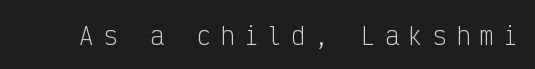
Posture: straight, roman, zero tilt. Quick note: underline off. Tracking value appears strongly positive — letters spread wide. Stems here are at most as thick as an everyday book face.
